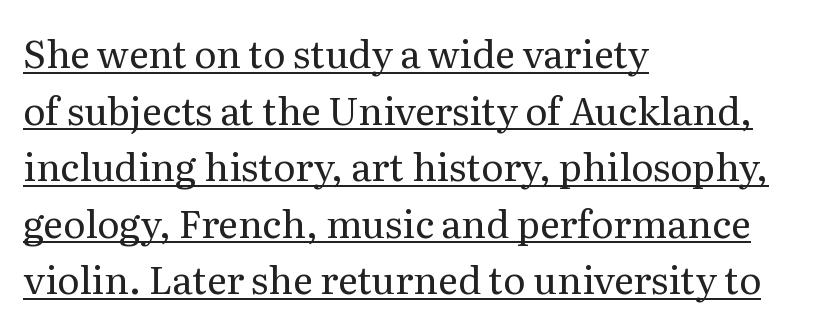
{"serif": "yes", "italic": "no", "bold": "no", "weight": "regular", "width": "normal", "stroke_contrast": "medium", "x_height": "medium", "monospaced": "no", "underline": "yes", "align": "left", "line_spacing": "normal", "line_spacing_ratio": 1.49, "letter_spacing": "normal", "letter_spacing_em": 0.0, "glyph_px": 38}
